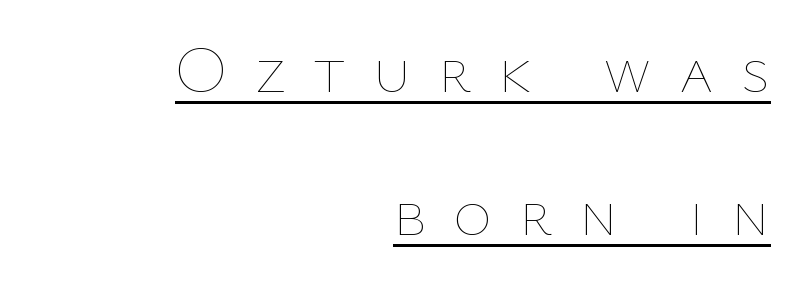
{"italic": "no", "bold": "no", "weight": "thin", "width": "normal", "stroke_contrast": "low", "x_height": "medium", "monospaced": "no", "underline": "yes", "align": "right", "line_spacing": "loose", "line_spacing_ratio": 2.16, "letter_spacing": "wide", "letter_spacing_em": 0.41, "glyph_px": 66}
